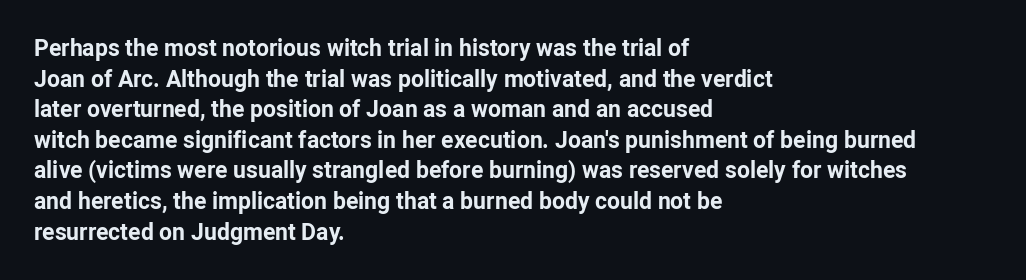
{"italic": "no", "bold": "yes", "underline": "no", "align": "left", "line_spacing": "normal", "line_spacing_ratio": 1.33, "letter_spacing": "normal", "letter_spacing_em": 0.0, "glyph_px": 23}
